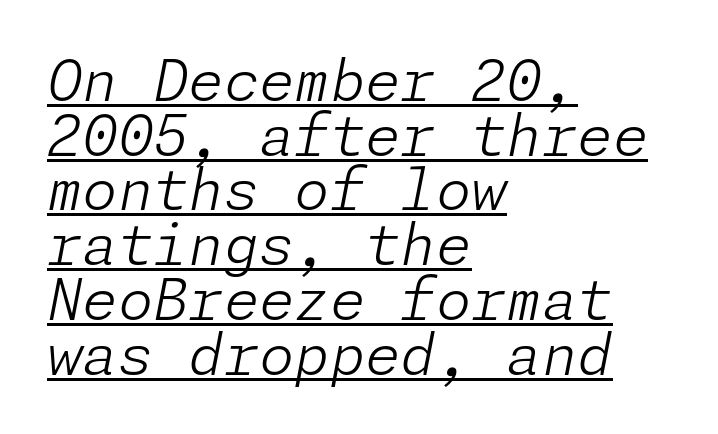
The image shows 57 px light type, italic (leaning right); set left-aligned, tight line spacing (0.96x), normal letter spacing, underlined; low stroke contrast and a medium x-height.
